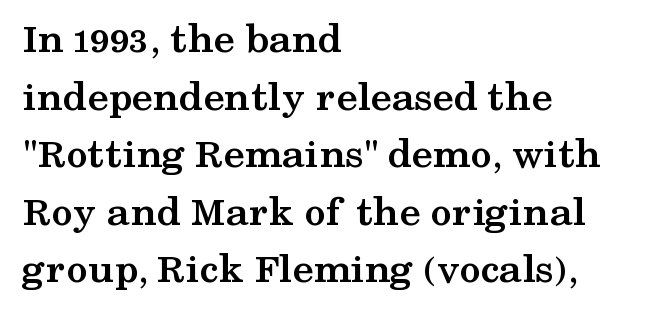
Q: Is the text bold? A: Yes.
Q: Is the text italic (slanted)? A: No, it is upright.
Q: Is the typeface a serif or a sans-serif typeface? A: Serif.
Q: Is the text underlined? A: No.
Q: How is the paragraph aligned? A: Left-aligned.
Q: Is the spacing between letters normal or unusually wide? A: Normal.
Q: Is the spacing between lines tight, normal or loose? A: Normal.
Q: Width (condensed, normal, or wide)? A: Wide.
Q: Stroke contrast? A: Medium.
Q: x-height? A: Medium.
Q: Monospaced? A: No.
